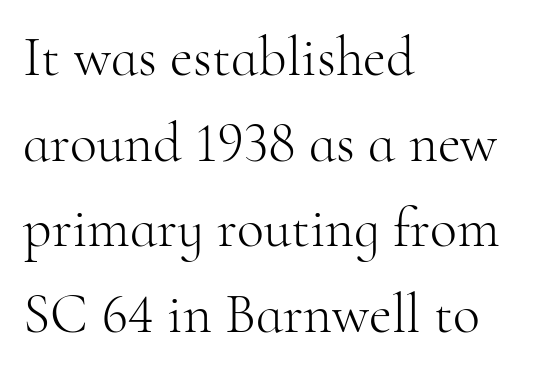
Do the letters lean? They stand straight. Has an underline been added? It has not. Reading down the column, the eye jumps a familiar distance to each next line. Caption: standard tracking, unaltered.
